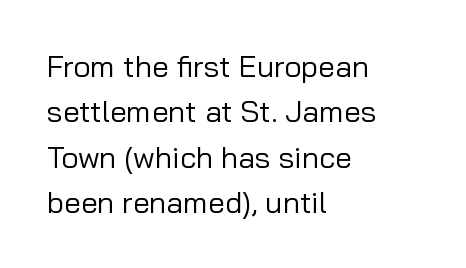
Q: Is the text bold? A: No.
Q: Is the text italic (slanted)? A: No, it is upright.
Q: Is the typeface a serif or a sans-serif typeface? A: Sans-serif.
Q: Is the text underlined? A: No.
Q: How is the paragraph aligned? A: Left-aligned.
Q: Is the spacing between letters normal or unusually wide? A: Normal.
Q: Is the spacing between lines tight, normal or loose? A: Normal.
Q: Width (condensed, normal, or wide)? A: Normal.
Q: Stroke contrast? A: Low.
Q: x-height? A: Medium.
Q: Monospaced? A: No.
